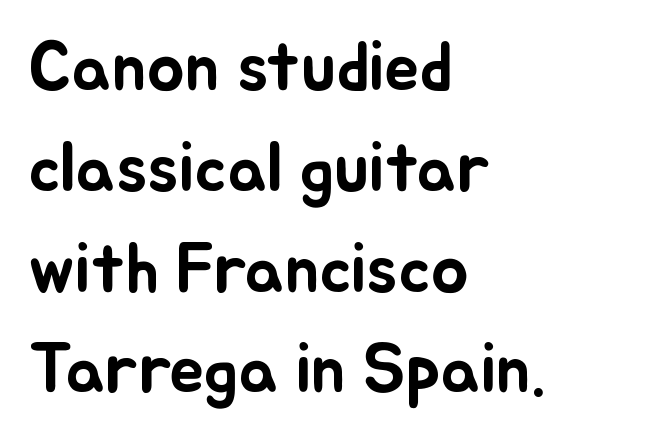
Q: Is the text italic (slanted)? A: No, it is upright.
Q: Is the text underlined? A: No.
Q: How is the paragraph aligned? A: Left-aligned.
Q: Is the spacing between letters normal or unusually wide? A: Normal.
Q: Is the spacing between lines tight, normal or loose? A: Normal.
Q: Width (condensed, normal, or wide)? A: Normal.
Q: Stroke contrast? A: Low.
Q: x-height? A: Small.
Q: Monospaced? A: No.
